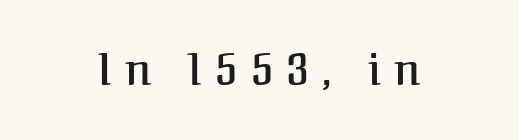
Type style note: has serifs. Substantial extra tracking has been applied to these lines. A bare baseline throughout the passage. Short and long lines alike share a common midpoint. Each letter keeps its own natural width here, so spacing adapts to shape.
